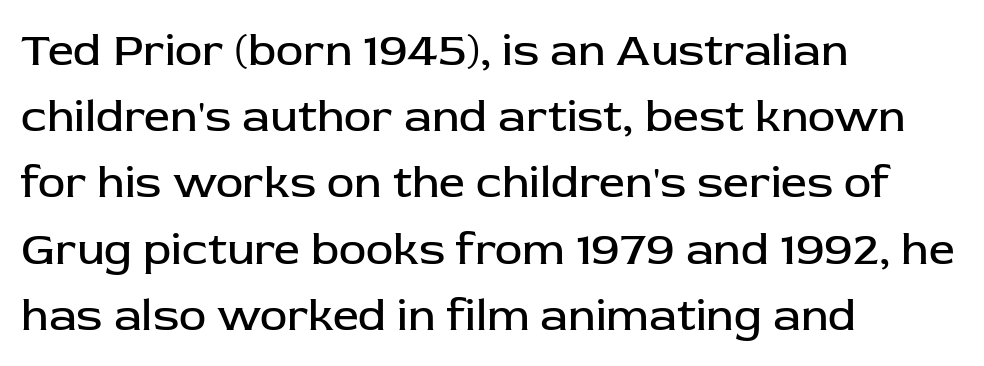
Here the designer chose a conventional face with non-uniform glyph widths. If you drew a ruler down the left edge, every line would touch it. Weight: not bold — regular or lighter. The passage shown stacks its lines at a standard gap.
